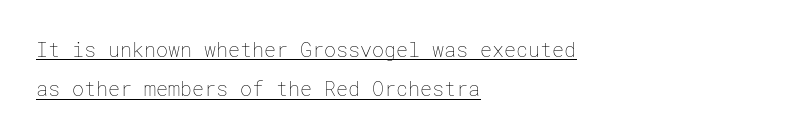
{"italic": "no", "bold": "no", "underline": "yes", "align": "left", "line_spacing": "loose", "line_spacing_ratio": 1.97, "letter_spacing": "normal", "letter_spacing_em": 0.0, "glyph_px": 20}
